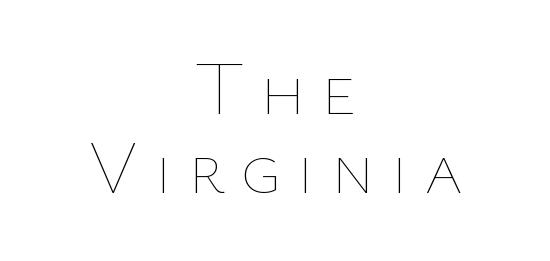
Neither beginnings nor endings align; midpoints do. The zone under the glyphs is completely vacant. Is this a fixed-width face? No — the glyphs have proportional, varying widths. Upright lettering throughout. Honestly, the rows look squashed on top of each other. Vertical stems look standard width or narrower in stroke.
